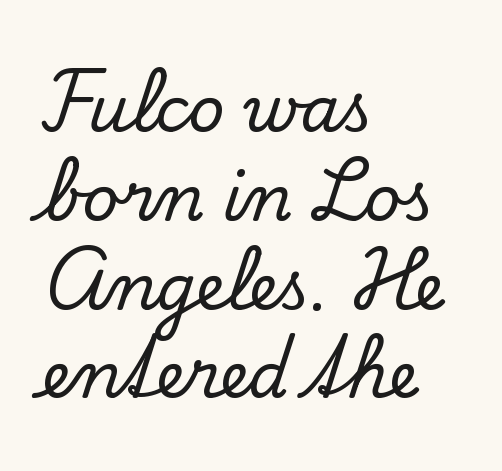
Q: Is the text italic (slanted)? A: Yes.
Q: Is the typeface a serif or a sans-serif typeface? A: Serif.
Q: Is the text underlined? A: No.
Q: How is the paragraph aligned? A: Left-aligned.
Q: Is the spacing between letters normal or unusually wide? A: Normal.
Q: Is the spacing between lines tight, normal or loose? A: Normal.
Q: Width (condensed, normal, or wide)? A: Normal.
Q: Stroke contrast? A: Low.
Q: x-height? A: Small.
Q: Monospaced? A: No.
